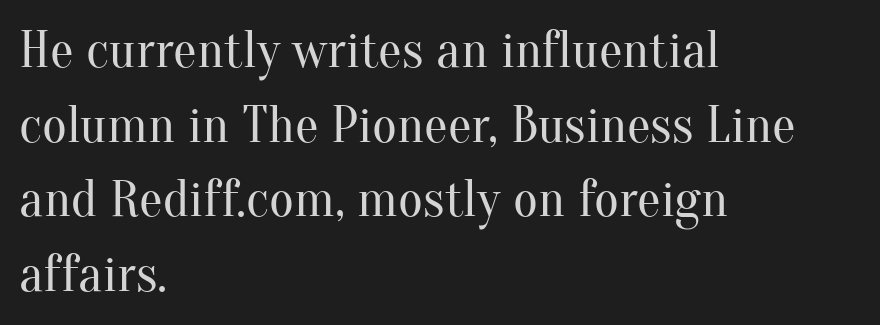
Q: Is the text bold? A: No.
Q: Is the text italic (slanted)? A: No, it is upright.
Q: Is the typeface a serif or a sans-serif typeface? A: Serif.
Q: Is the text underlined? A: No.
Q: How is the paragraph aligned? A: Left-aligned.
Q: Is the spacing between letters normal or unusually wide? A: Normal.
Q: Is the spacing between lines tight, normal or loose? A: Normal.
Q: Width (condensed, normal, or wide)? A: Normal.
Q: Stroke contrast? A: Medium.
Q: x-height? A: Small.
Q: Monospaced? A: No.
